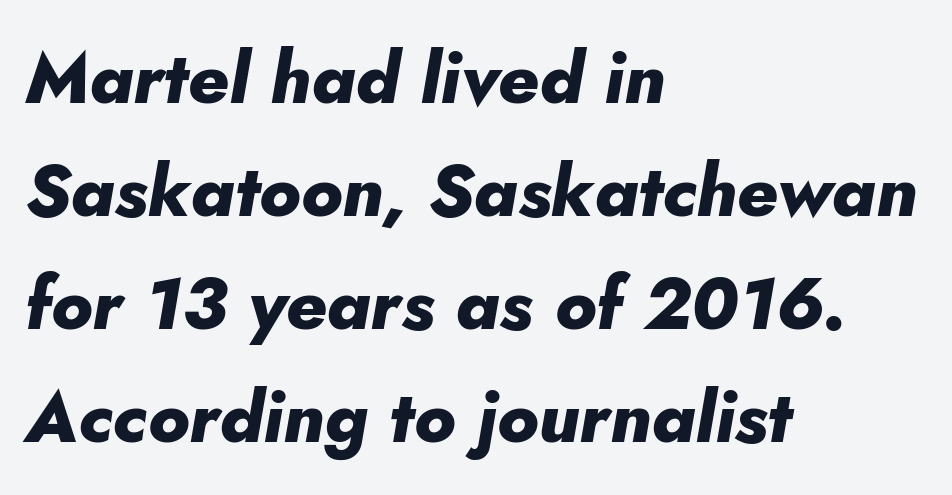
Typeset ragged right — the left edge is the straight one. Does the weight exceed regular? Yes, all the way to bold. Has an underline been added? It has not. Yep, that's italic — everything's leaning.
